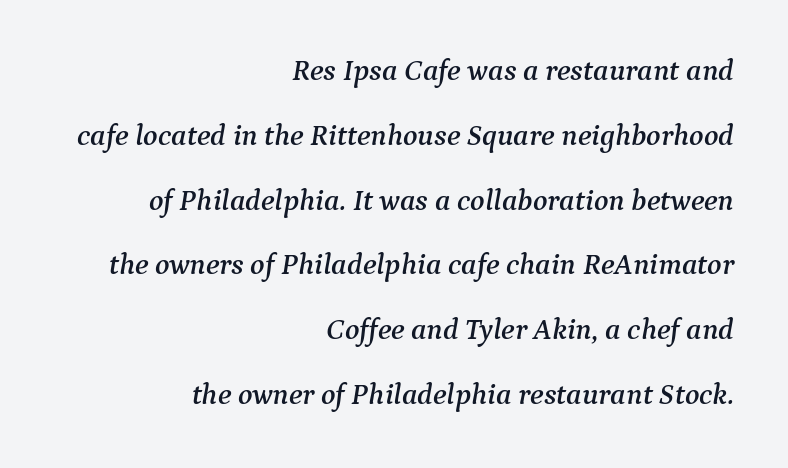
{"serif": "yes", "italic": "yes", "lean": "right", "slant_degrees": 9, "width": "normal", "stroke_contrast": "medium", "x_height": "medium", "monospaced": "no", "underline": "no", "align": "right", "line_spacing": "loose", "line_spacing_ratio": 2.16, "letter_spacing": "normal", "letter_spacing_em": 0.0, "glyph_px": 30}
